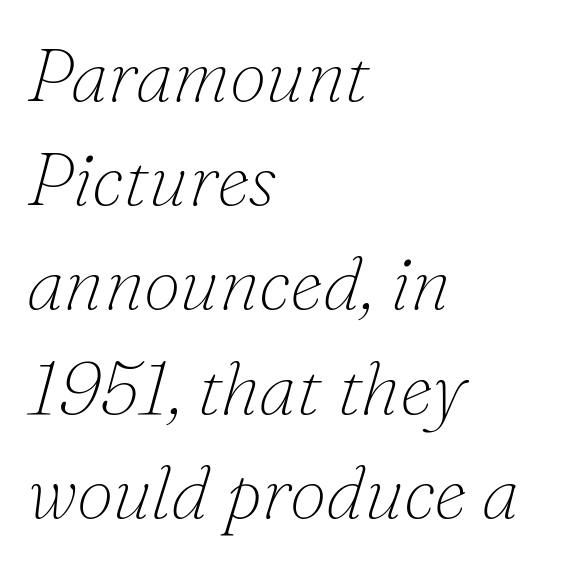
Yep, those are serifs on the letters. Looks like regular typesetting: each glyph gets only the width it needs. The passage shown is not bold in any degree. No word sits above an underline. Spacing between characters is what you'd get straight out of the box.
